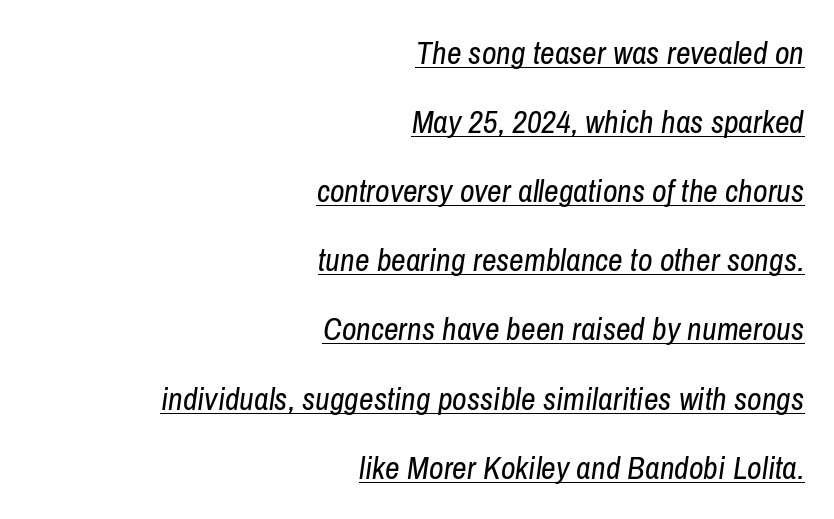
The image shows 32 px regular-weight, condensed type, italic (leaning right); set right-aligned, loose line spacing (2.16x), normal letter spacing, underlined; low stroke contrast and a medium x-height.
